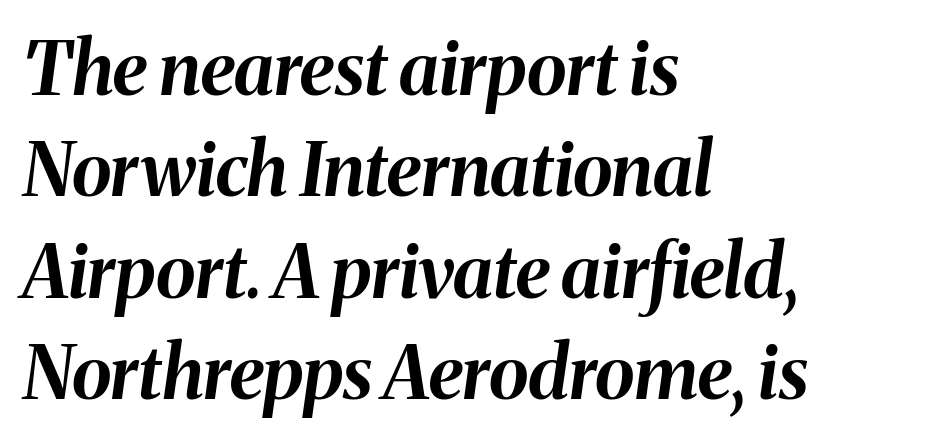
The image shows 73 px bold type, italic (leaning right); set left-aligned, normal line spacing (1.39x), normal letter spacing, not underlined; medium stroke contrast and a medium x-height.
